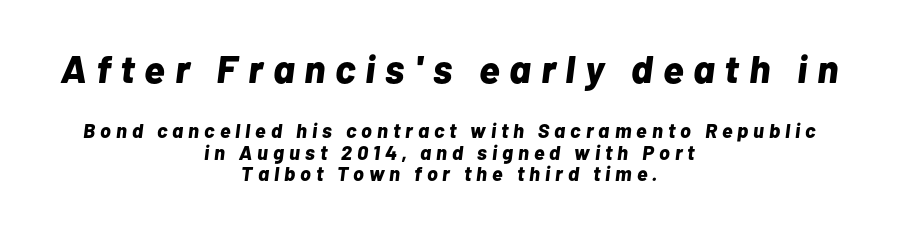
The image shows 39 px bold type, italic (leaning right); set centered, tight line spacing (1.09x), unusually wide letter spacing (+0.25 em), not underlined; the first (top) block is 1.95x larger; low stroke contrast and a medium x-height.
